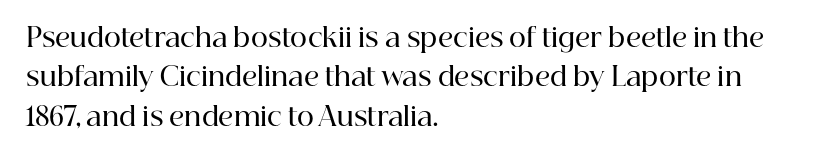
{"italic": "no", "bold": "semi", "underline": "no", "align": "left", "line_spacing": "normal", "line_spacing_ratio": 1.51, "letter_spacing": "normal", "letter_spacing_em": 0.0, "glyph_px": 26}
